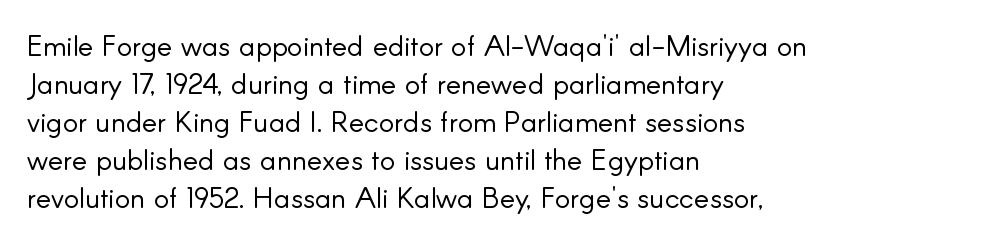
Summary of weight: not heavy and not bold. The typography opts for an upright posture over an oblique one. The rendering uses natural spacing where letterforms have individual widths. The passage shown stacks its lines at a standard gap. Plain, unruled lines of type.
